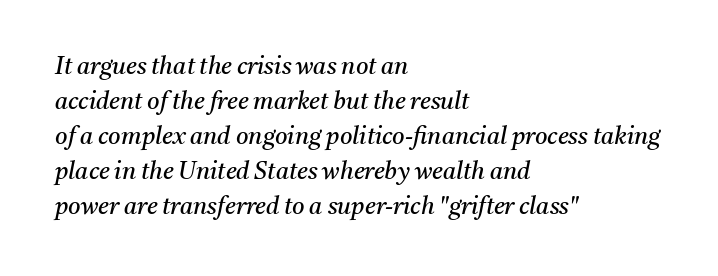
{"italic": "yes", "lean": "right", "slant_degrees": 11, "bold": "no", "underline": "no", "align": "left", "line_spacing": "normal", "line_spacing_ratio": 1.46, "letter_spacing": "normal", "letter_spacing_em": 0.0, "glyph_px": 24}
